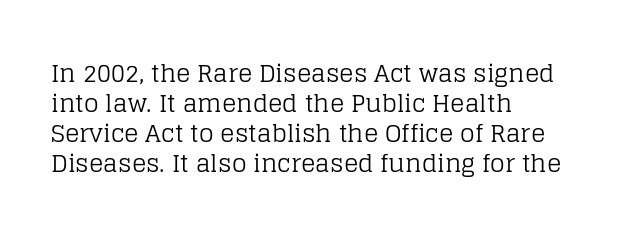
Q: Is the text bold? A: No.
Q: Is the text italic (slanted)? A: No, it is upright.
Q: Is the text underlined? A: No.
Q: How is the paragraph aligned? A: Left-aligned.
Q: Is the spacing between letters normal or unusually wide? A: Normal.
Q: Is the spacing between lines tight, normal or loose? A: Normal.
